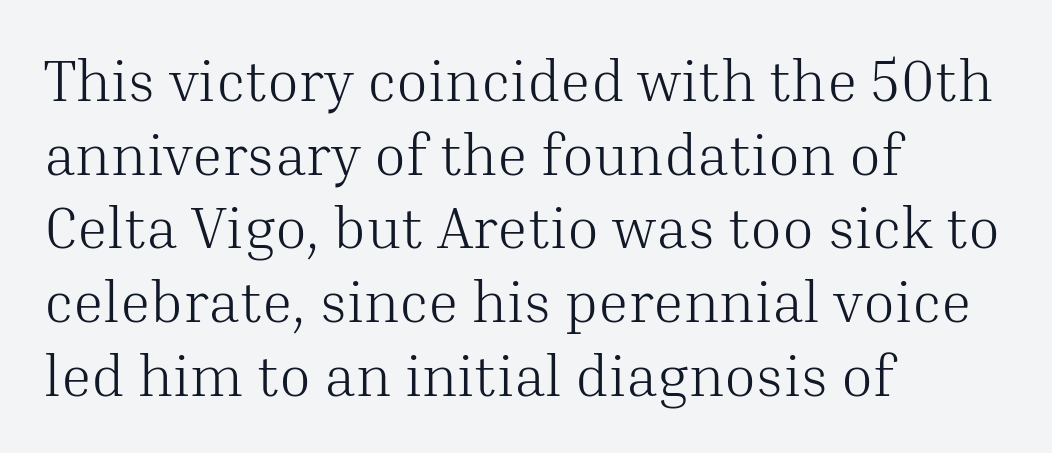
Q: Is the text bold? A: No.
Q: Is the text italic (slanted)? A: No, it is upright.
Q: Is the typeface a serif or a sans-serif typeface? A: Serif.
Q: Is the text underlined? A: No.
Q: How is the paragraph aligned? A: Left-aligned.
Q: Is the spacing between letters normal or unusually wide? A: Normal.
Q: Is the spacing between lines tight, normal or loose? A: Normal.
Q: Width (condensed, normal, or wide)? A: Normal.
Q: Stroke contrast? A: Medium.
Q: x-height? A: Medium.
Q: Monospaced? A: No.
